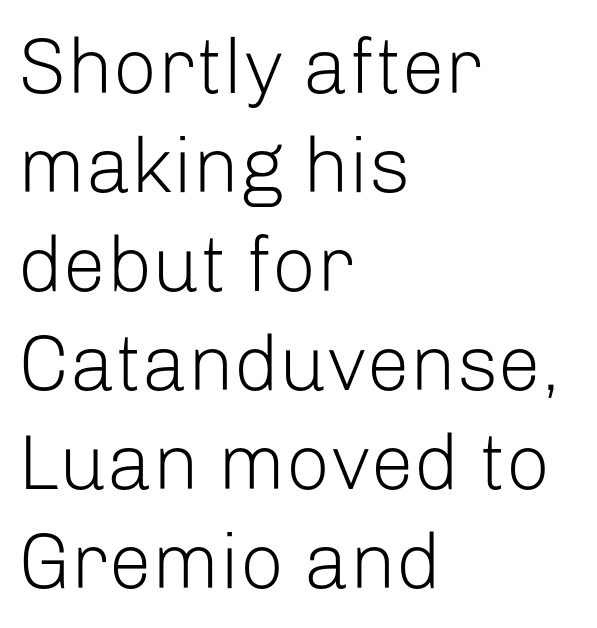
Q: Is the text bold? A: No.
Q: Is the text italic (slanted)? A: No, it is upright.
Q: Is the typeface a serif or a sans-serif typeface? A: Sans-serif.
Q: Is the text underlined? A: No.
Q: How is the paragraph aligned? A: Left-aligned.
Q: Is the spacing between letters normal or unusually wide? A: Normal.
Q: Is the spacing between lines tight, normal or loose? A: Normal.
Q: Width (condensed, normal, or wide)? A: Normal.
Q: Stroke contrast? A: Low.
Q: x-height? A: Medium.
Q: Monospaced? A: No.
